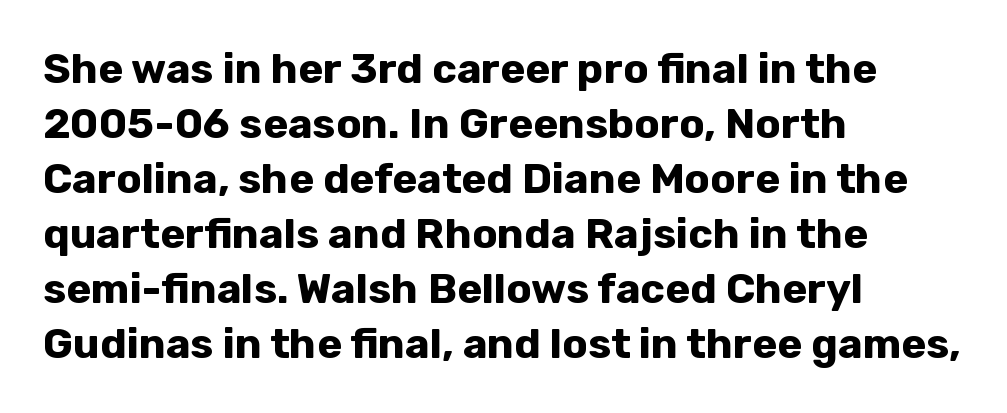
Lines of text with bare space underneath. Note the varied advance widths — an 'i' is clearly narrower than an 'm'. The face used here is rendered with its standard letterfit. The lines are quadded left.
